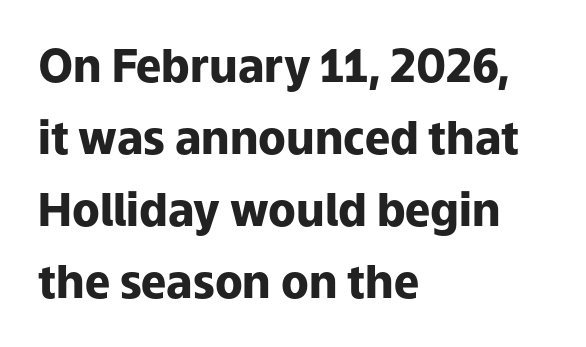
Q: Is the text bold? A: Yes.
Q: Is the text italic (slanted)? A: No, it is upright.
Q: Is the typeface a serif or a sans-serif typeface? A: Sans-serif.
Q: Is the text underlined? A: No.
Q: How is the paragraph aligned? A: Left-aligned.
Q: Is the spacing between letters normal or unusually wide? A: Normal.
Q: Is the spacing between lines tight, normal or loose? A: Normal.
Q: Width (condensed, normal, or wide)? A: Normal.
Q: Stroke contrast? A: Low.
Q: x-height? A: Medium.
Q: Monospaced? A: No.
